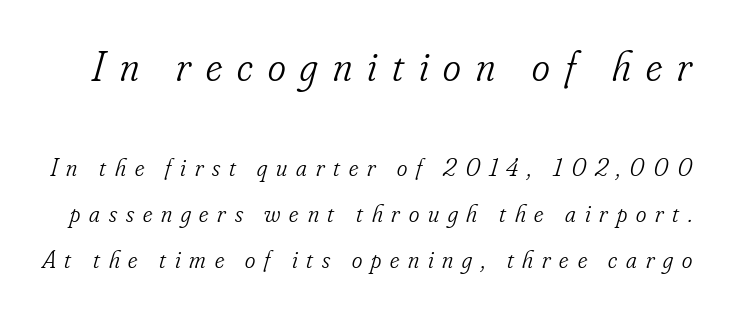
The image shows 43 px light, condensed serif type, italic (leaning right); set line spacing 1.83x, unusually wide letter spacing (+0.35 em), not underlined; the first (top) block is 1.72x larger; low stroke contrast and a small x-height.
